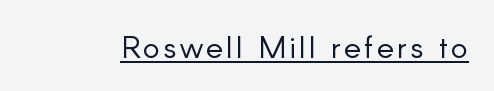
{"serif": "no", "italic": "no", "bold": "no", "weight": "light", "width": "normal", "stroke_contrast": "low", "x_height": "small", "monospaced": "no", "underline": "yes", "glyph_px": 32}
